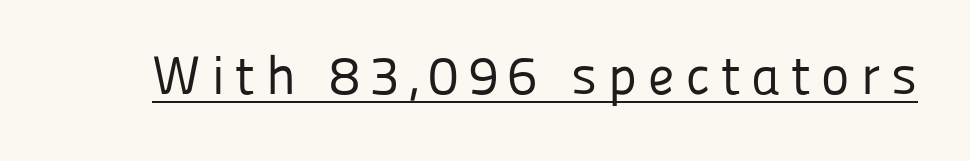
These lines are rendered in a variable-pitch font. Short note: letters widely spaced. Each line of the rendering has a horizontal stroke beneath the glyphs. The typography opts for an upright posture over an oblique one. The weight would be labelled regular, book, light, or lighter still.
